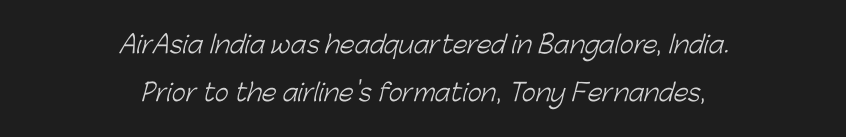
The foot of each line stays bare and open. Stroke thickness stays within the range of a standard reading face or lighter. This sample uses plain, unmodified letter spacing. If you measured baseline to baseline, you'd find a long distance. Leftover space on each line is divided equally before and after the words.
